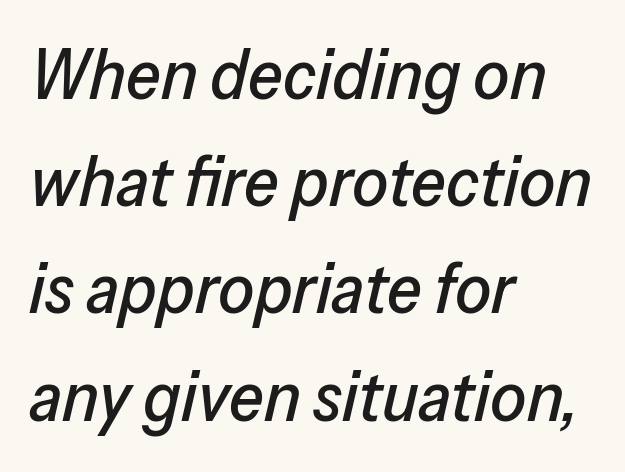
The image shows 71 px text type, italic (leaning right); set left-aligned, normal line spacing (1.51x), normal letter spacing, not underlined; low stroke contrast and a medium x-height.
